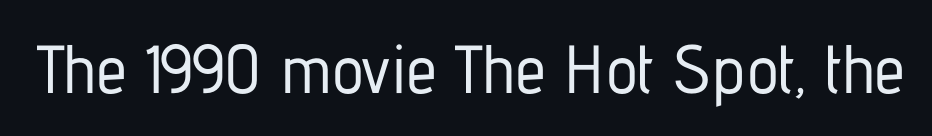
Q: Is the text italic (slanted)? A: No, it is upright.
Q: Is the typeface a serif or a sans-serif typeface? A: Sans-serif.
Q: Is the text underlined? A: No.
Q: Is the spacing between letters normal or unusually wide? A: Normal.
Q: Width (condensed, normal, or wide)? A: Condensed.
Q: Stroke contrast? A: Low.
Q: x-height? A: Medium.
Q: Monospaced? A: No.
